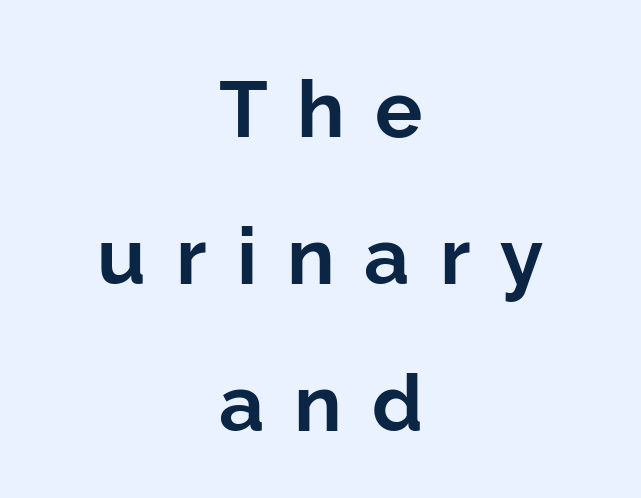
Q: Is the text bold? A: Yes.
Q: Is the text italic (slanted)? A: No, it is upright.
Q: Is the typeface a serif or a sans-serif typeface? A: Sans-serif.
Q: Is the text underlined? A: No.
Q: How is the paragraph aligned? A: Centered.
Q: Is the spacing between letters normal or unusually wide? A: Unusually wide.
Q: Width (condensed, normal, or wide)? A: Normal.
Q: Stroke contrast? A: Low.
Q: x-height? A: Medium.
Q: Monospaced? A: No.
